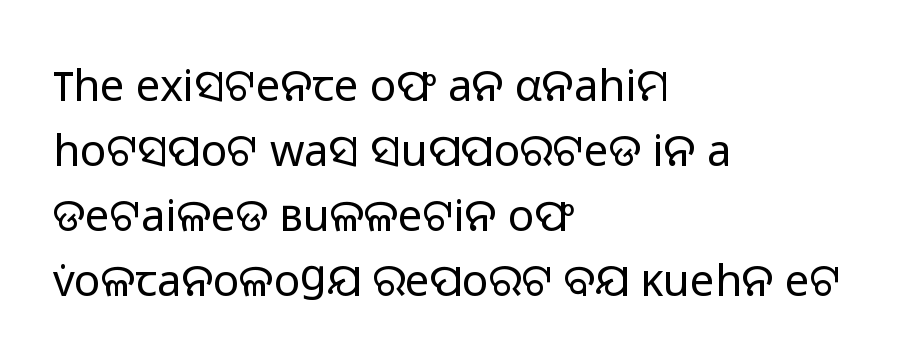
{"serif": "no", "italic": "no", "bold": "no", "weight": "regular", "width": "normal", "stroke_contrast": "low", "x_height": "medium", "monospaced": "no", "underline": "no", "align": "left", "line_spacing": "normal", "line_spacing_ratio": 1.48, "letter_spacing": "normal", "letter_spacing_em": 0.0, "glyph_px": 44}
